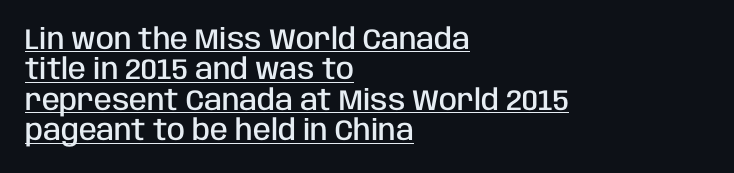
{"serif": "no", "italic": "no", "bold": "semi", "weight": "semibold", "width": "condensed", "stroke_contrast": "low", "x_height": "large", "monospaced": "no", "underline": "yes", "align": "left", "line_spacing": "tight", "line_spacing_ratio": 1.05, "letter_spacing": "normal", "letter_spacing_em": 0.0, "glyph_px": 29}
